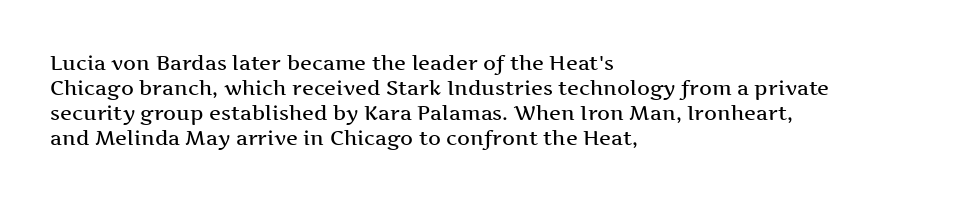
The image shows 20 px text type, upright; set left-aligned, normal line spacing (1.25x), normal letter spacing, not underlined.
